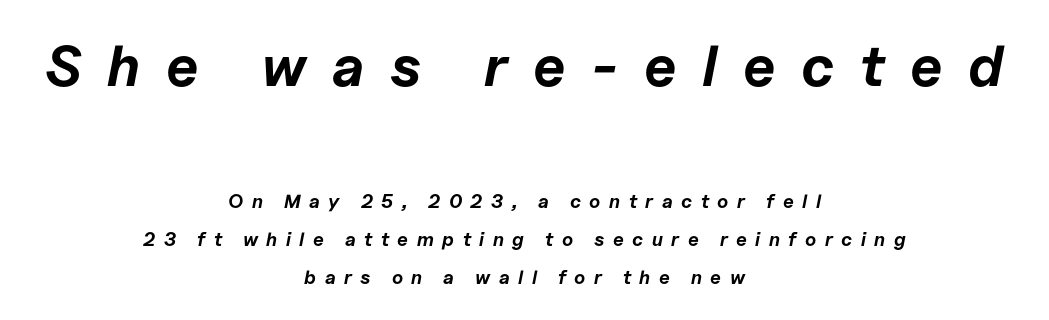
Q: Is the text bold? A: Yes.
Q: Is the text italic (slanted)? A: Yes, it leans right by about 11 degrees.
Q: Is the text underlined? A: No.
Q: How is the paragraph aligned? A: Centered.
Q: Is the spacing between letters normal or unusually wide? A: Unusually wide.
Q: Is the spacing between lines tight, normal or loose? A: Loose.
Q: Which block of text is set in a larger size, the first (top) or the second (bottom)? A: The first (top) one.
Q: Width (condensed, normal, or wide)? A: Normal.
Q: Stroke contrast? A: Low.
Q: x-height? A: Medium.
Q: Monospaced? A: No.
